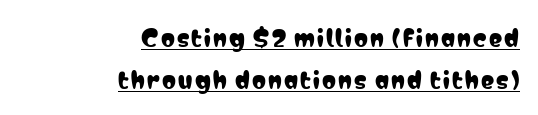
These characters rest on top of a visible drawn line. The lines are quadded right. The space between consecutive lines is lavish. This is the regular roman posture of the typeface.
